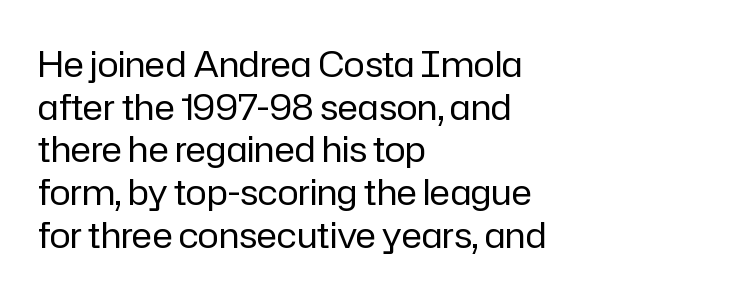
Q: Is the text bold? A: No.
Q: Is the text italic (slanted)? A: No, it is upright.
Q: Is the typeface a serif or a sans-serif typeface? A: Sans-serif.
Q: Is the text underlined? A: No.
Q: How is the paragraph aligned? A: Left-aligned.
Q: Is the spacing between letters normal or unusually wide? A: Normal.
Q: Width (condensed, normal, or wide)? A: Normal.
Q: Stroke contrast? A: Low.
Q: x-height? A: Medium.
Q: Monospaced? A: No.
